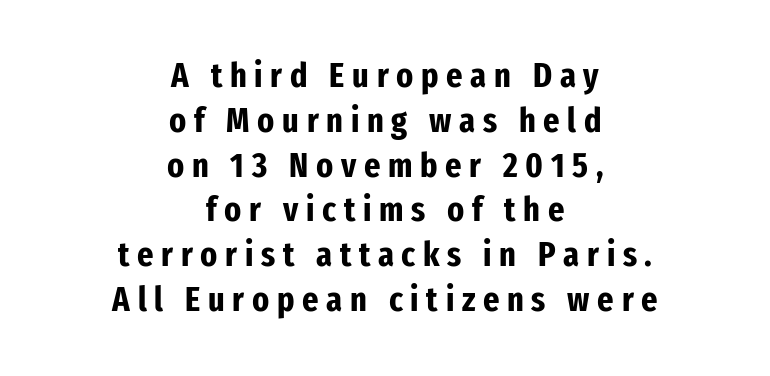
The type is letterspaced generously, with wide tracking. Emphasis by weight is at full strength: bold. The gap between lines stays unmarked. Nope, not italic — everything's standing straight.
